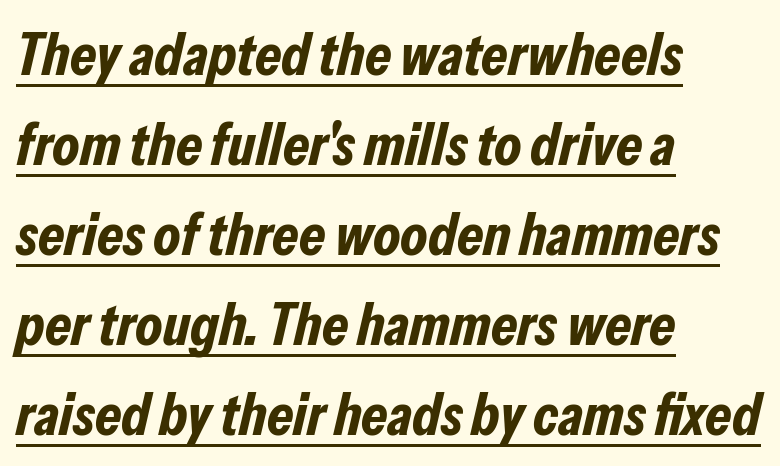
Q: Is the text bold? A: Yes.
Q: Is the text italic (slanted)? A: Yes, it leans right by about 13 degrees.
Q: Is the text underlined? A: Yes.
Q: How is the paragraph aligned? A: Left-aligned.
Q: Is the spacing between letters normal or unusually wide? A: Normal.
Q: Is the spacing between lines tight, normal or loose? A: Normal.
Q: Width (condensed, normal, or wide)? A: Condensed.
Q: Stroke contrast? A: Low.
Q: x-height? A: Medium.
Q: Monospaced? A: No.
